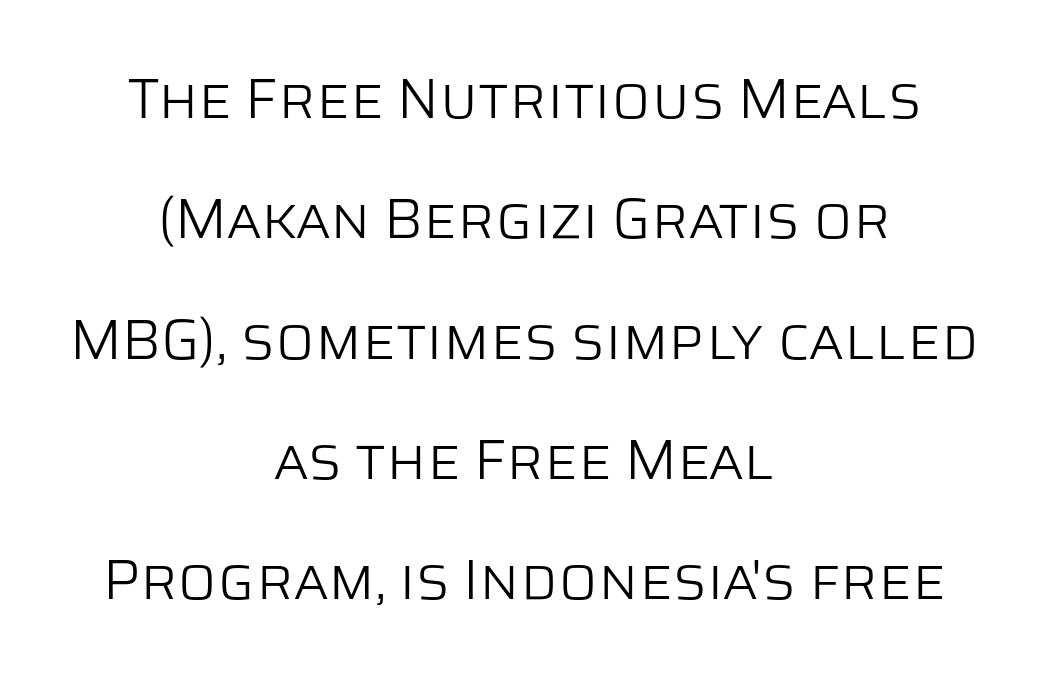
Q: Is the text bold? A: No.
Q: Is the text italic (slanted)? A: No, it is upright.
Q: Is the typeface a serif or a sans-serif typeface? A: Sans-serif.
Q: Is the text underlined? A: No.
Q: How is the paragraph aligned? A: Centered.
Q: Is the spacing between letters normal or unusually wide? A: Normal.
Q: Is the spacing between lines tight, normal or loose? A: Loose.
Q: Width (condensed, normal, or wide)? A: Normal.
Q: Stroke contrast? A: Low.
Q: x-height? A: Large.
Q: Monospaced? A: No.
